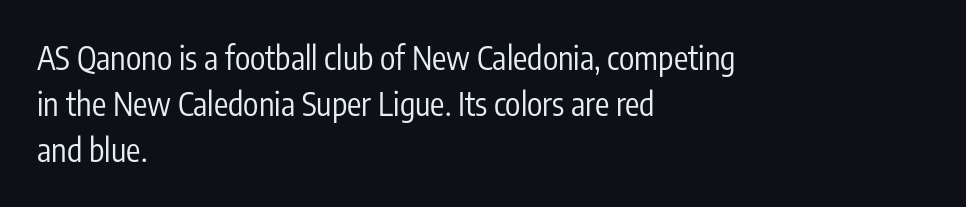
{"serif": "no", "italic": "no", "bold": "no", "weight": "regular", "width": "condensed", "stroke_contrast": "low", "x_height": "medium", "monospaced": "no", "underline": "no", "align": "left", "line_spacing": "normal", "line_spacing_ratio": 1.43, "letter_spacing": "normal", "letter_spacing_em": 0.0, "glyph_px": 32}
